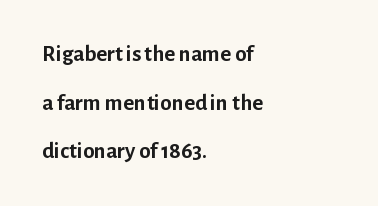
The image shows 23 px bold type, upright; set left-aligned, loose line spacing (2.11x), normal letter spacing, not underlined.
